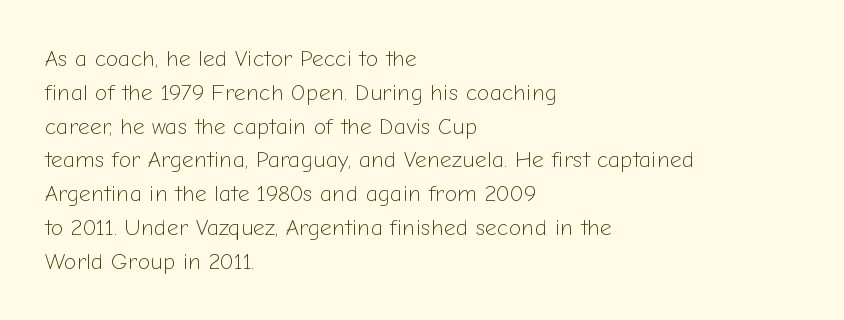
{"italic": "no", "bold": "no", "underline": "no", "align": "left", "line_spacing": "normal", "line_spacing_ratio": 1.47, "letter_spacing": "normal", "letter_spacing_em": 0.0, "glyph_px": 23}
